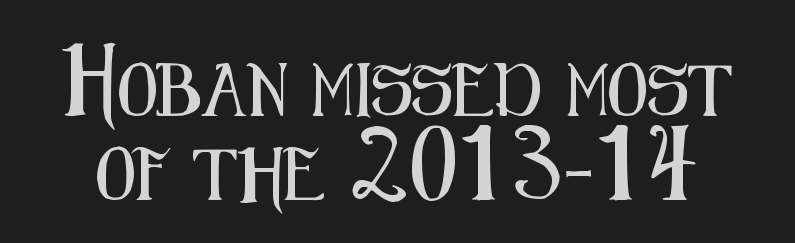
The block of text has a typical density, with ordinary space between rows. Words float on clear page, feet unadorned. Spacing between characters is what you'd get straight out of the box.
